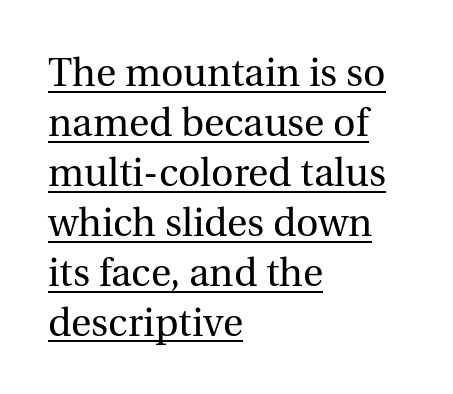
The lettering stays uniformly vertical, giving the passage a roman look. Caption: face not bold, strokes unweighted. In terms of letterspacing, this is plain default setting. Summary of vertical rhythm: regular, with standard interline spacing.
